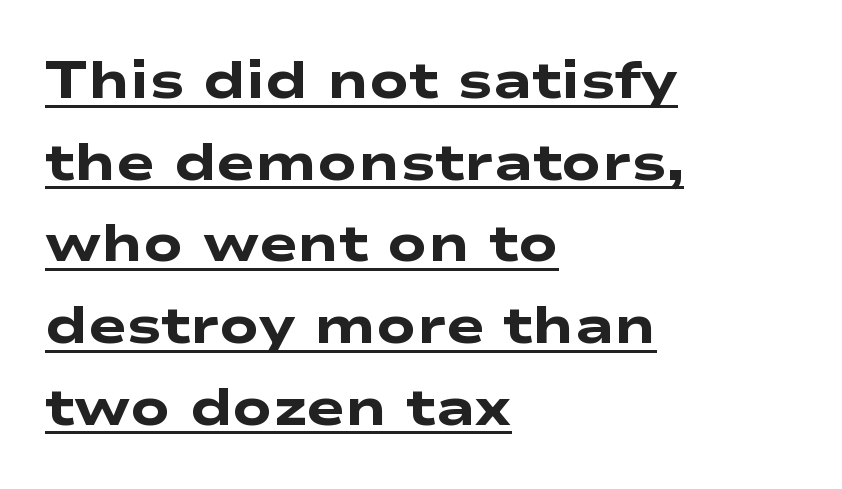
{"serif": "no", "bold": "yes", "weight": "heavy", "width": "wide", "stroke_contrast": "low", "x_height": "medium", "monospaced": "no", "underline": "yes", "align": "left", "line_spacing": "normal", "line_spacing_ratio": 1.57, "letter_spacing": "normal", "letter_spacing_em": 0.0, "glyph_px": 52}
